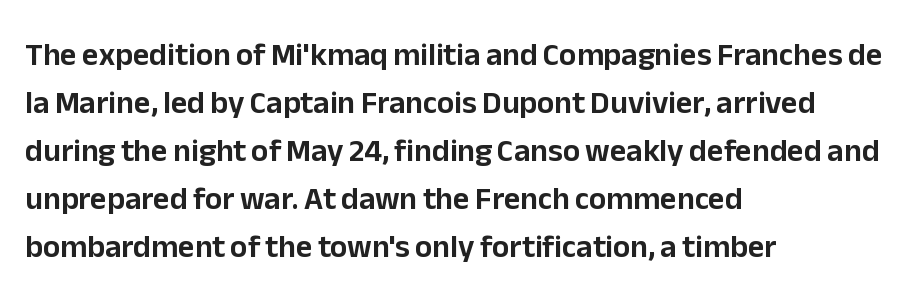
The image shows 32 px sans-serif type, upright; set left-aligned, normal line spacing (1.5x), normal letter spacing, not underlined; low stroke contrast and a medium x-height.
